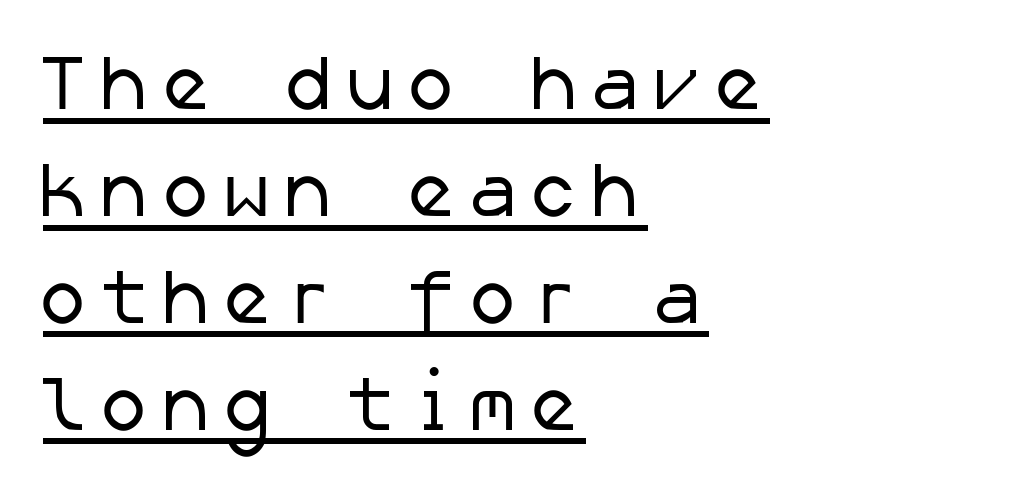
The image shows 78 px regular-weight sans-serif type; set left-aligned, normal line spacing (1.37x), underlined; low stroke contrast and a medium x-height.
